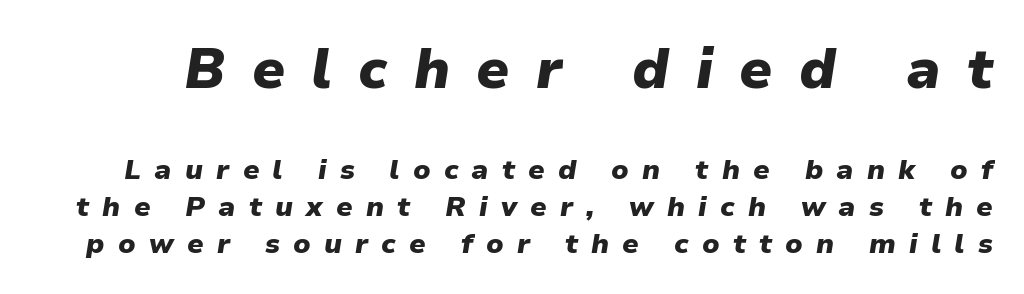
The image shows 56 px heavy type, italic (leaning right); set normal line spacing (1.32x), unusually wide letter spacing (+0.47 em), not underlined; the first (top) block is 2.0x larger; low stroke contrast and a medium x-height.
